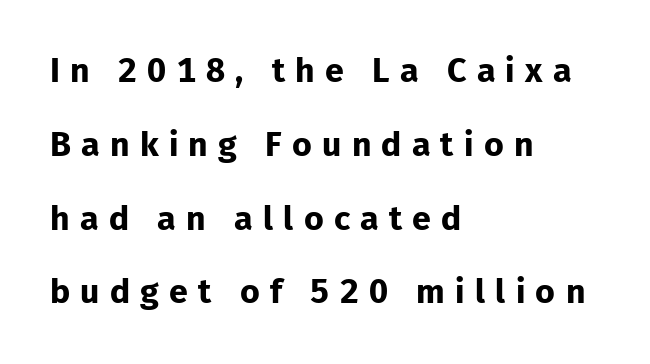
The image shows 34 px bold sans-serif type, upright; set left-aligned, loose line spacing (2.17x), unusually wide letter spacing (+0.3 em), not underlined; low stroke contrast and a medium x-height.
